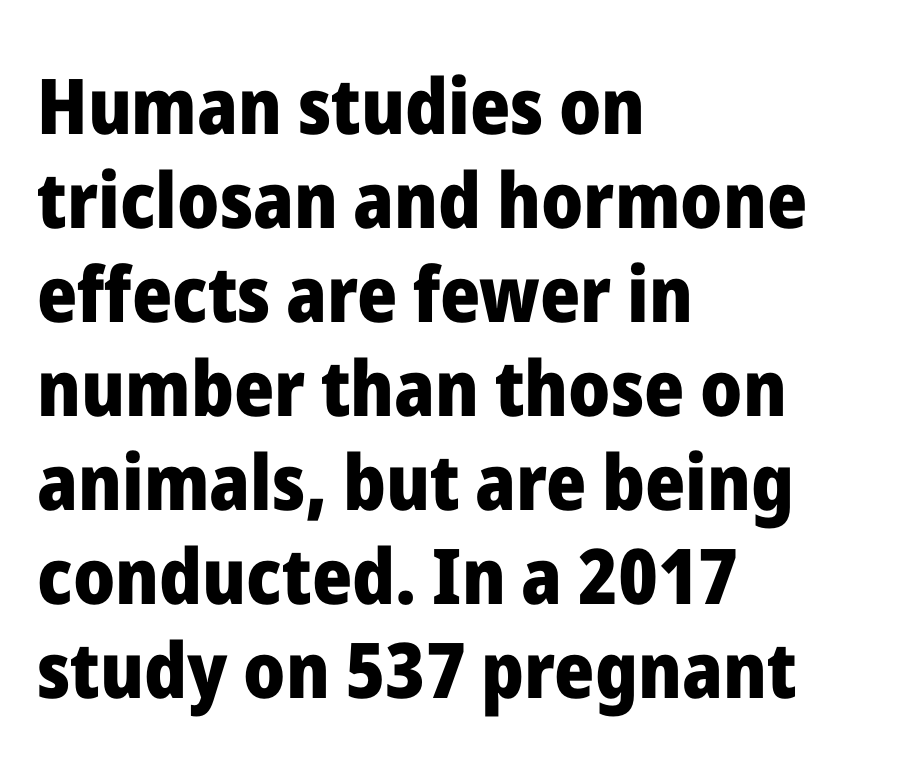
Caption: bold face, heavy strokes. Nobody touched the tracking dial on this one. The text block is weighted toward the left margin, trailing off unevenly rightward. Each letter's strokes conclude bluntly, with no projecting serifs. Is this a fixed-width face? No — the glyphs have proportional, varying widths. The axis of the letterforms is exactly vertical.
